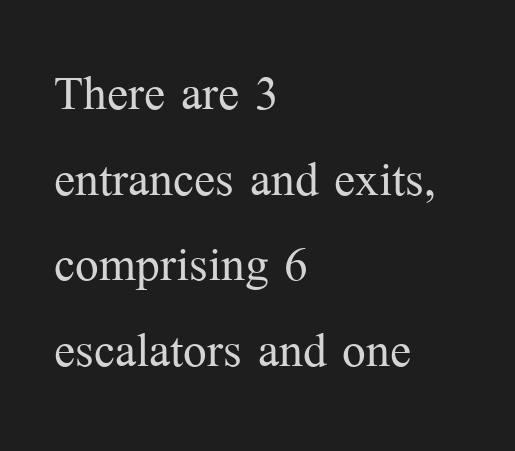
Q: Is the text bold? A: No.
Q: Is the text italic (slanted)? A: No, it is upright.
Q: Is the typeface a serif or a sans-serif typeface? A: Serif.
Q: Is the text underlined? A: No.
Q: How is the paragraph aligned? A: Left-aligned.
Q: Is the spacing between letters normal or unusually wide? A: Normal.
Q: Is the spacing between lines tight, normal or loose? A: Normal.
Q: Width (condensed, normal, or wide)? A: Normal.
Q: Stroke contrast? A: Medium.
Q: x-height? A: Medium.
Q: Monospaced? A: No.
